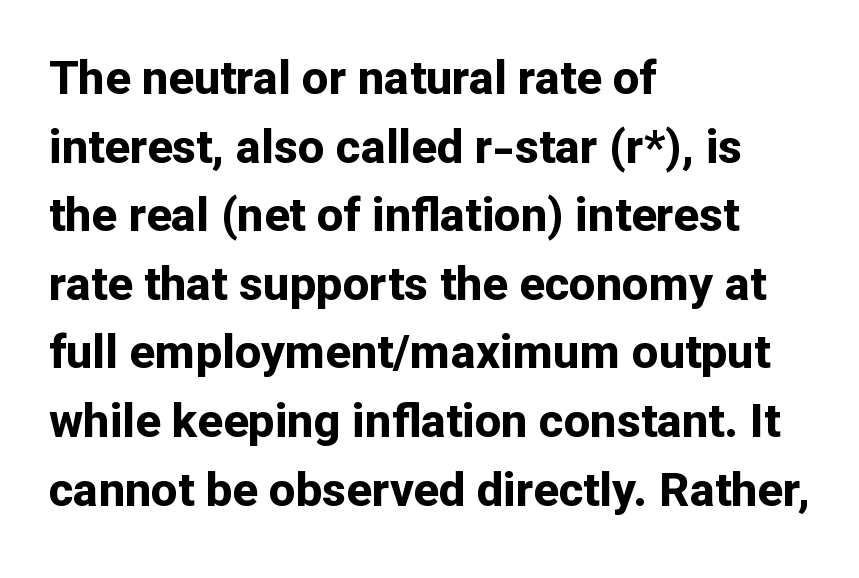
{"serif": "no", "italic": "no", "bold": "yes", "weight": "bold", "width": "normal", "stroke_contrast": "low", "x_height": "medium", "monospaced": "no", "underline": "no", "align": "left", "line_spacing": "normal", "line_spacing_ratio": 1.46, "letter_spacing": "normal", "letter_spacing_em": 0.0, "glyph_px": 47}
